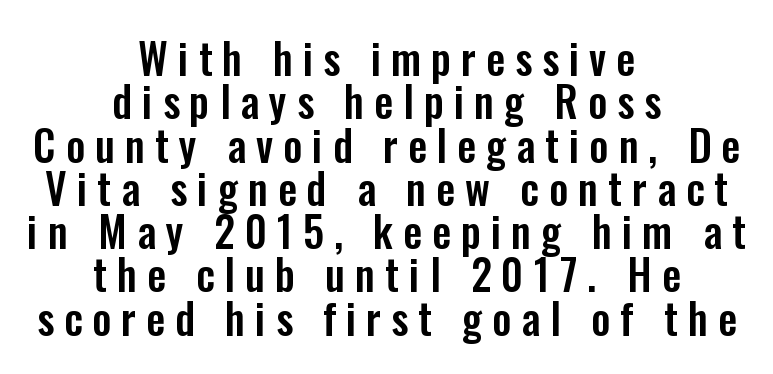
The image shows 42 px condensed sans-serif type, upright; set centered, tight line spacing (1.03x), unusually wide letter spacing (+0.24 em), not underlined; low stroke contrast and a medium x-height.
